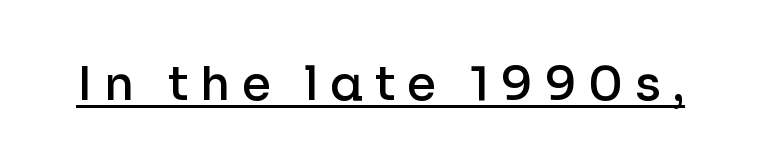
The image shows 47 px semibold sans-serif type, upright; set unusually wide letter spacing (+0.25 em), underlined; low stroke contrast and a medium x-height.
